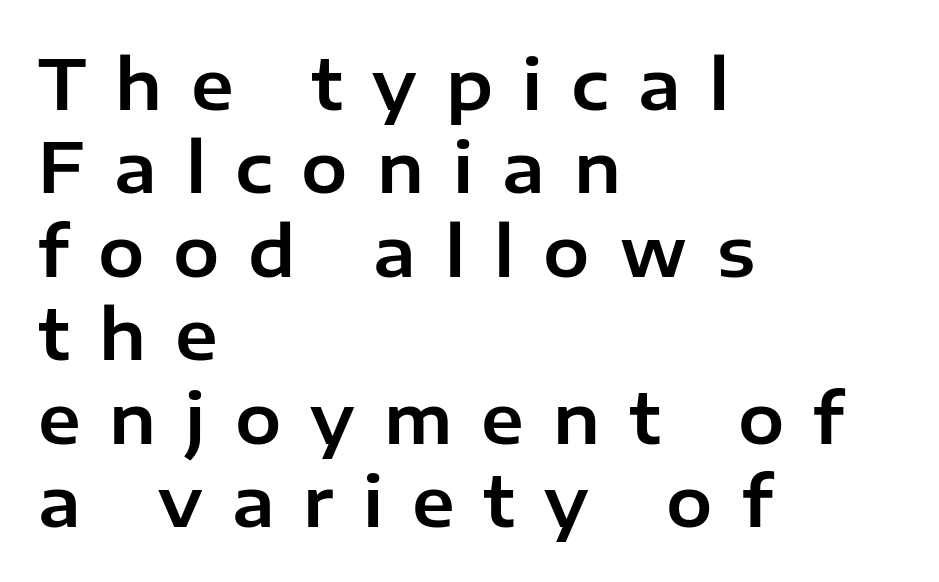
This is sans-serif lettering, the kind often seen on screens and signage. The specimen reads as upright at a glance. This sample uses expanded letter spacing, leaving extra air between glyphs. Line beginnings align vertically; line endings do not. This sample has the flowing, uneven cadence of proportional lettering.
